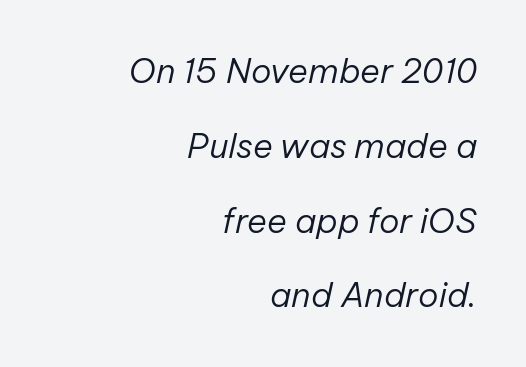
Stem width sits at or under what a default text font uses. The face used here is rendered with its standard letterfit. This sample has the flowing, uneven cadence of proportional lettering. How would I describe the line gaps? Wide and relaxed. The zone under the glyphs is completely vacant. Does the lettering tilt? It does — this is italic.
